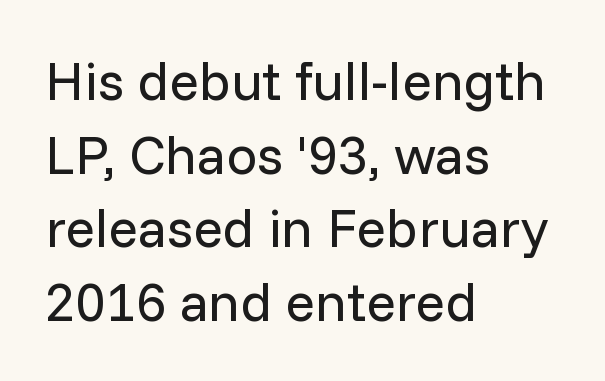
Q: Is the text bold? A: No.
Q: Is the text italic (slanted)? A: No, it is upright.
Q: Is the typeface a serif or a sans-serif typeface? A: Sans-serif.
Q: Is the text underlined? A: No.
Q: How is the paragraph aligned? A: Left-aligned.
Q: Is the spacing between letters normal or unusually wide? A: Normal.
Q: Is the spacing between lines tight, normal or loose? A: Normal.
Q: Width (condensed, normal, or wide)? A: Normal.
Q: Stroke contrast? A: Low.
Q: x-height? A: Medium.
Q: Monospaced? A: No.
